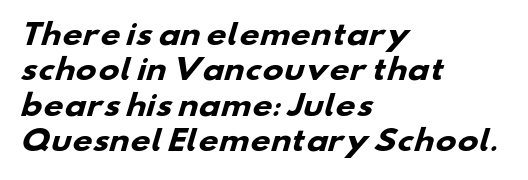
Q: Is the text bold? A: Yes.
Q: Is the typeface a serif or a sans-serif typeface? A: Sans-serif.
Q: Is the text underlined? A: No.
Q: How is the paragraph aligned? A: Left-aligned.
Q: Is the spacing between letters normal or unusually wide? A: Normal.
Q: Is the spacing between lines tight, normal or loose? A: Normal.
Q: Width (condensed, normal, or wide)? A: Wide.
Q: Stroke contrast? A: Low.
Q: x-height? A: Small.
Q: Monospaced? A: No.
